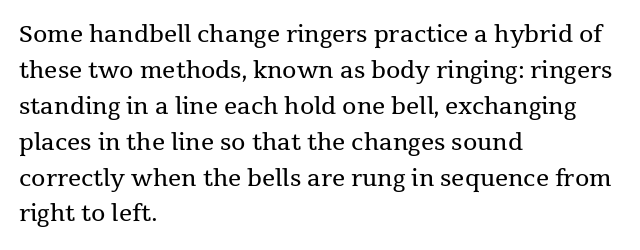
{"italic": "no", "bold": "no", "underline": "no", "align": "left", "line_spacing": "normal", "line_spacing_ratio": 1.56, "letter_spacing": "normal", "letter_spacing_em": 0.0, "glyph_px": 23}
